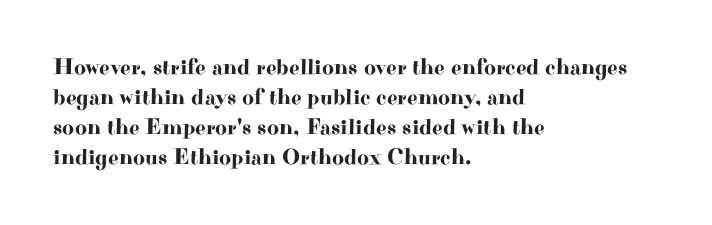
The image shows 23 px text type, upright; set left-aligned, normal line spacing (1.3x), normal letter spacing, not underlined.
